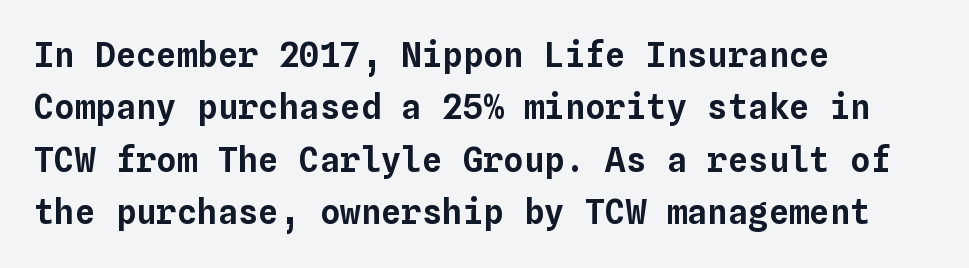
A bare baseline throughout the passage. There is no visible air inserted between adjacent glyphs. Compared with typical paragraphs, the rows here are spaced about the same. This sample uses an upright cut, with every glyph sitting square on the baseline.
